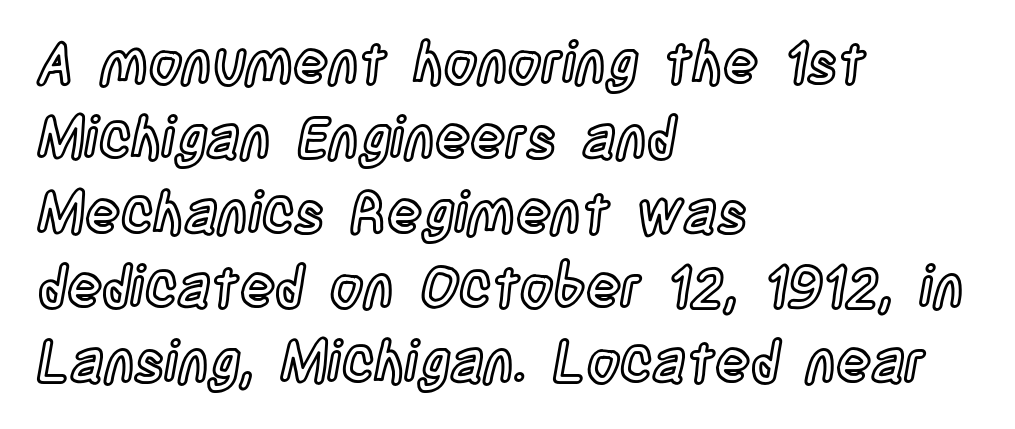
{"width": "condensed", "x_height": "large", "monospaced": "no", "underline": "no", "align": "left", "line_spacing": "normal", "line_spacing_ratio": 1.29, "letter_spacing": "normal", "letter_spacing_em": 0.0, "glyph_px": 58}
